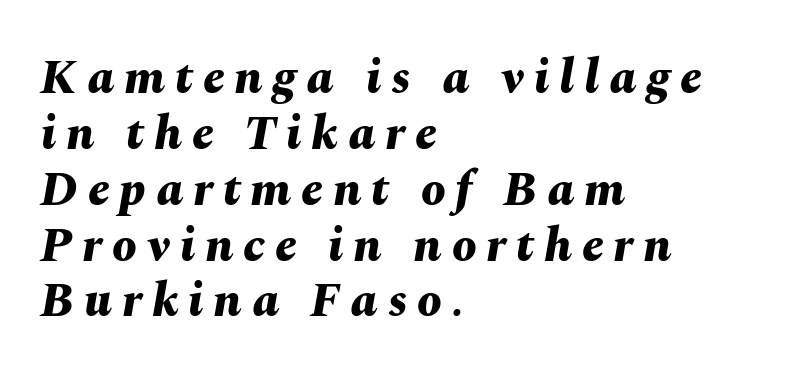
Q: Is the text bold? A: Yes.
Q: Is the text italic (slanted)? A: Yes, it leans right by about 10 degrees.
Q: Is the text underlined? A: No.
Q: How is the paragraph aligned? A: Left-aligned.
Q: Is the spacing between letters normal or unusually wide? A: Unusually wide.
Q: Is the spacing between lines tight, normal or loose? A: Tight.
Q: Width (condensed, normal, or wide)? A: Normal.
Q: Stroke contrast? A: Medium.
Q: x-height? A: Medium.
Q: Monospaced? A: No.
